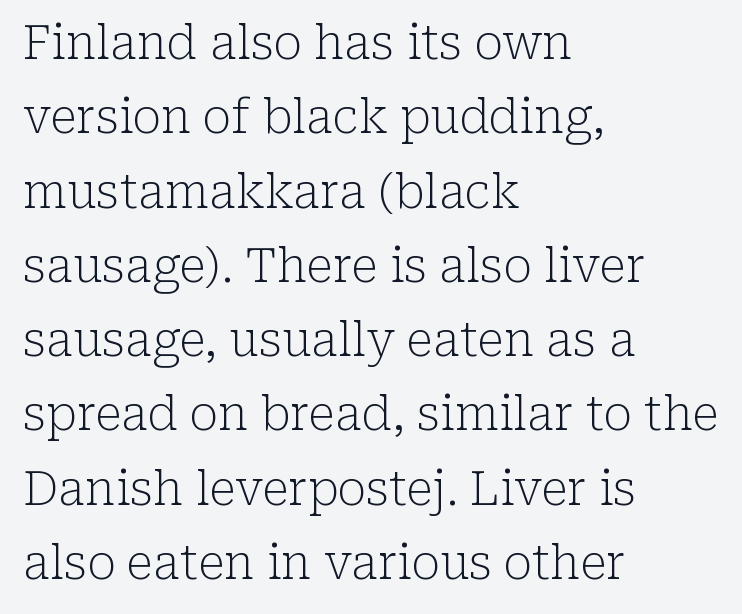
The image shows 47 px light serif type, upright; set left-aligned, normal line spacing (1.58x), normal letter spacing, not underlined; low stroke contrast and a medium x-height.
